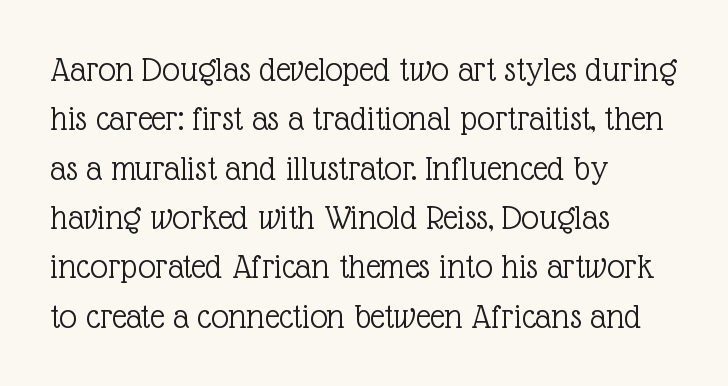
The image shows 36 px light serif type, upright; set left-aligned, normal line spacing (1.37x), normal letter spacing, not underlined; a medium x-height.
